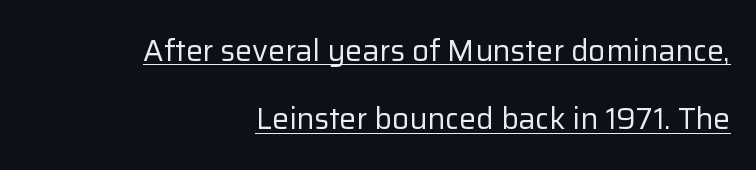
No heavy texture on the line: the type isn't bold. Between one letter and the next there's only the usual sliver of space. The letters stand straight up with perfectly vertical stems. Is this a fixed-width face? No — the glyphs have proportional, varying widths. Classification — sans serif. Descenders here cross a horizontal rule under the line.
